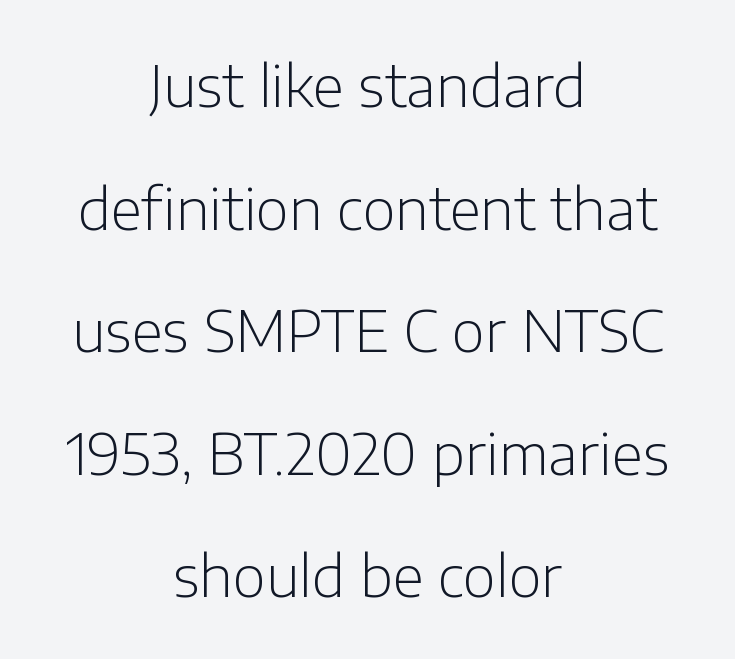
The image shows 57 px light sans-serif type, upright; set centered, loose line spacing (2.15x), normal letter spacing, not underlined; low stroke contrast and a medium x-height.
